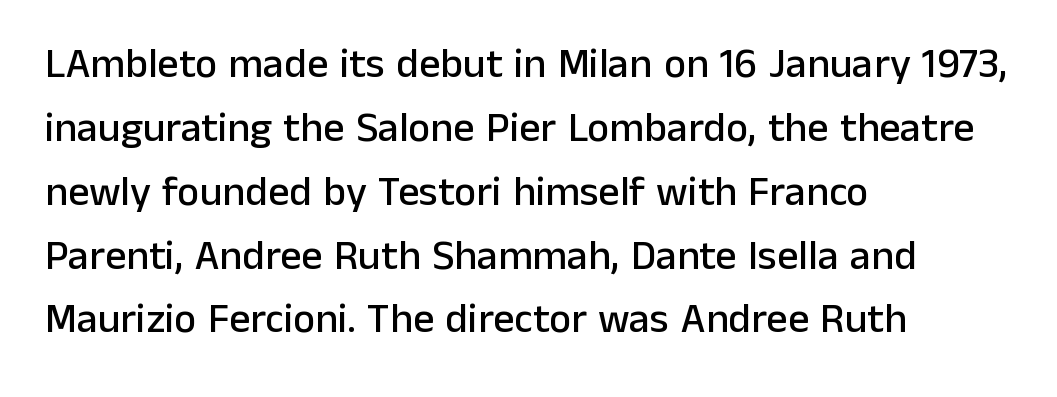
{"serif": "no", "italic": "no", "width": "normal", "stroke_contrast": "low", "x_height": "medium", "monospaced": "no", "underline": "no", "align": "left", "line_spacing": "normal", "line_spacing_ratio": 1.52, "letter_spacing": "normal", "letter_spacing_em": 0.0, "glyph_px": 42}
